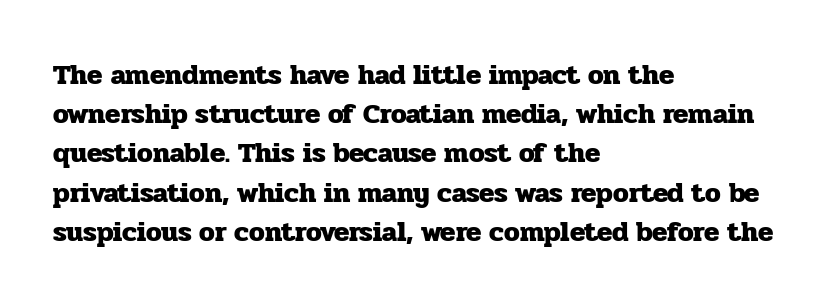
{"serif": "yes", "italic": "no", "bold": "yes", "weight": "heavy", "width": "normal", "stroke_contrast": "low", "x_height": "medium", "monospaced": "no", "underline": "no", "align": "left", "line_spacing": "normal", "line_spacing_ratio": 1.4, "letter_spacing": "normal", "letter_spacing_em": 0.0, "glyph_px": 28}
